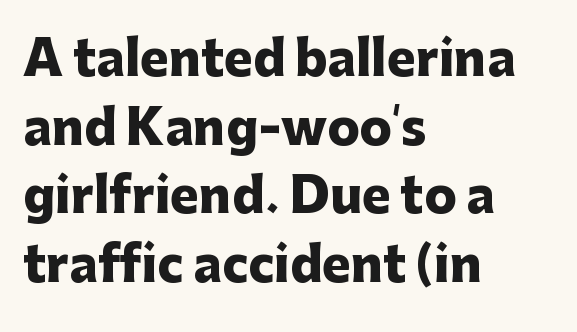
The image shows 48 px heavy sans-serif type, upright; set left-aligned, normal line spacing (1.43x), normal letter spacing, not underlined; low stroke contrast and a medium x-height.
